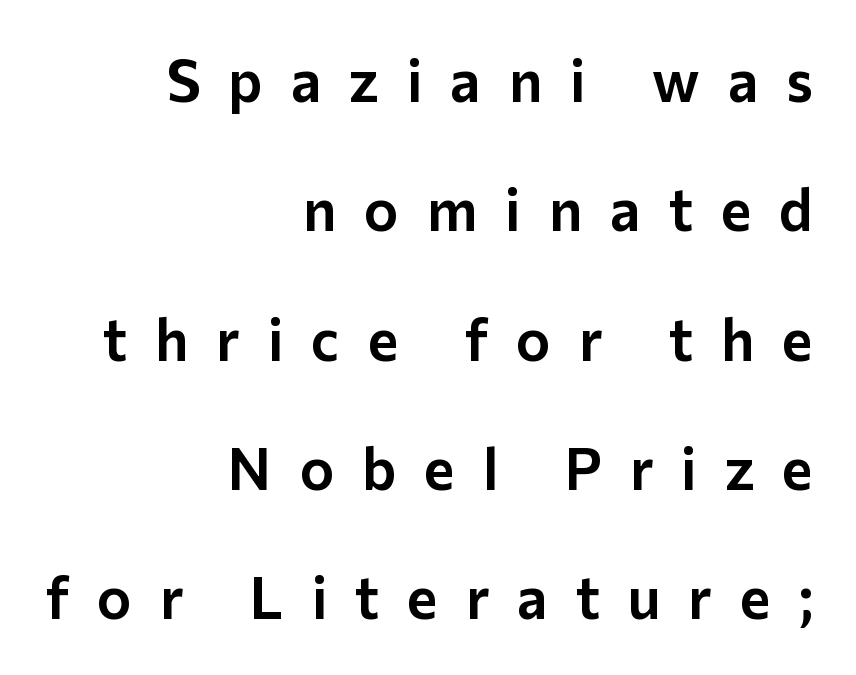
{"serif": "no", "italic": "no", "width": "normal", "stroke_contrast": "low", "x_height": "medium", "monospaced": "no", "underline": "no", "align": "right", "line_spacing": "loose", "line_spacing_ratio": 2.23, "letter_spacing": "wide", "letter_spacing_em": 0.48, "glyph_px": 58}
